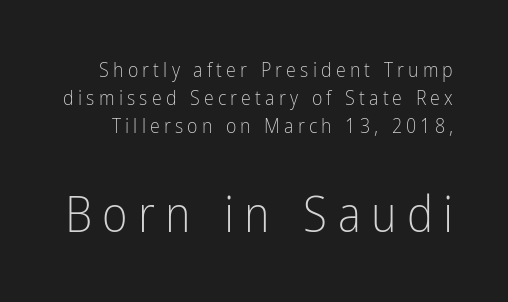
Tall strokes in this sample are plumb rather than angled. You could only call the tracking loose — the letters float apart. This rendering features lettering with no underline. The rendering shows plain stroke endings on the letterforms — a sans-serif design. Weight: not bold — regular or lighter.
